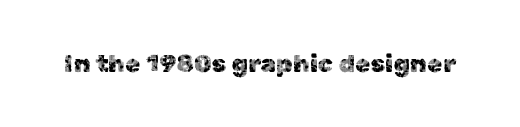
{"italic": "no", "underline": "no", "letter_spacing": "normal", "letter_spacing_em": 0.0, "glyph_px": 25}
